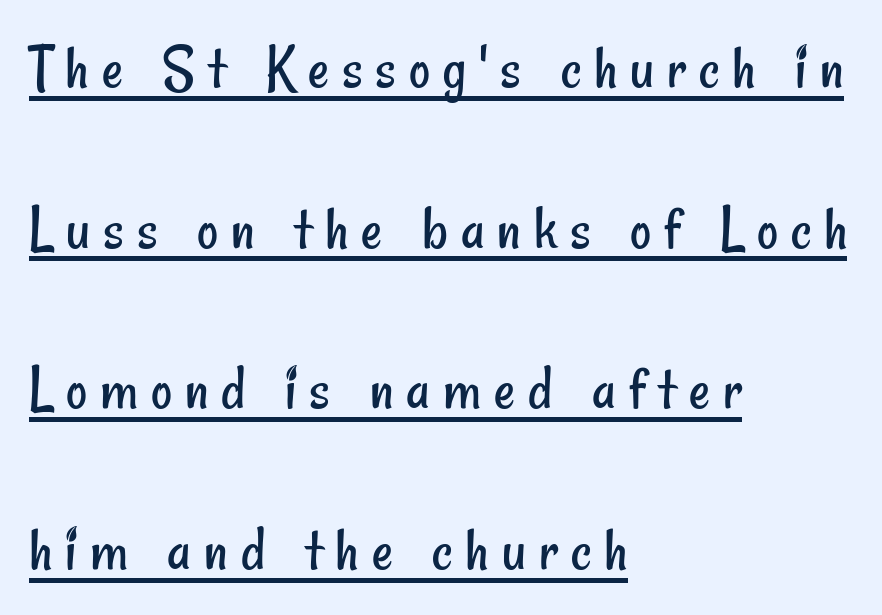
Q: Is the text bold? A: No.
Q: Is the typeface a serif or a sans-serif typeface? A: Sans-serif.
Q: Is the text underlined? A: Yes.
Q: How is the paragraph aligned? A: Left-aligned.
Q: Is the spacing between letters normal or unusually wide? A: Unusually wide.
Q: Is the spacing between lines tight, normal or loose? A: Loose.
Q: Width (condensed, normal, or wide)? A: Condensed.
Q: Stroke contrast? A: Low.
Q: x-height? A: Small.
Q: Monospaced? A: No.
